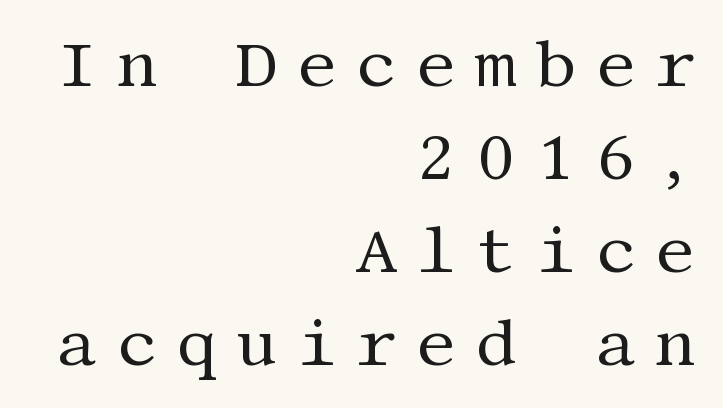
Regarding serifs, this sample has them. Leading: standard. A clean baseline with only descenders dipping below it. Caption: face not bold, strokes unweighted.
